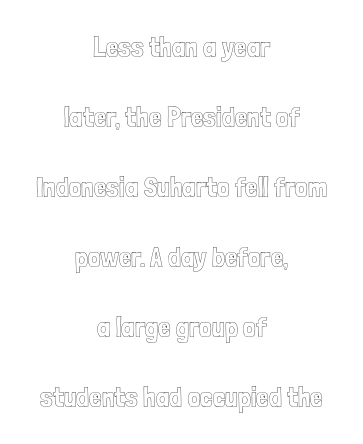
Reading down the column, the eye jumps a long way to each next line. The strip under each line holds only bare page. Note the varied advance widths — an 'i' is clearly narrower than an 'm'. Default kerning and tracking; the words read as compact shapes. The specimen reads as upright at a glance.
